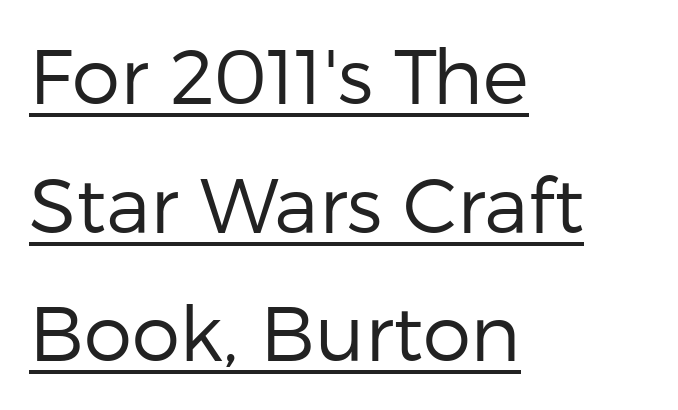
Italic: no, the glyphs are upright roman. The letters look calm and open, with moderate or lighter stems. A typesetter would call this zero additional tracking. All the whitespace from short lines collects on the right. Proportional: the letters do not fall into vertical columns.
